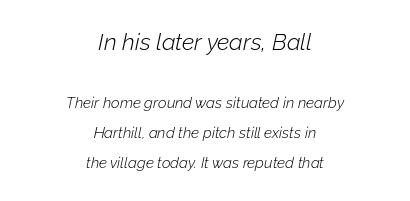
Q: Is the text bold? A: No.
Q: Is the text italic (slanted)? A: Yes, it leans right by about 12 degrees.
Q: Is the text underlined? A: No.
Q: How is the paragraph aligned? A: Centered.
Q: Is the spacing between letters normal or unusually wide? A: Normal.
Q: Is the spacing between lines tight, normal or loose? A: Loose.
Q: Which block of text is set in a larger size, the first (top) or the second (bottom)? A: The first (top) one.
